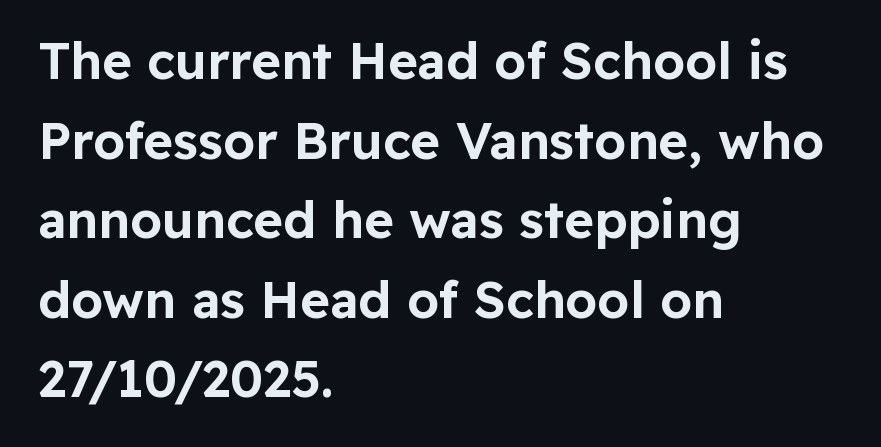
The image shows 51 px sans-serif type, upright; set left-aligned, normal line spacing (1.56x), normal letter spacing, not underlined; low stroke contrast and a medium x-height.
